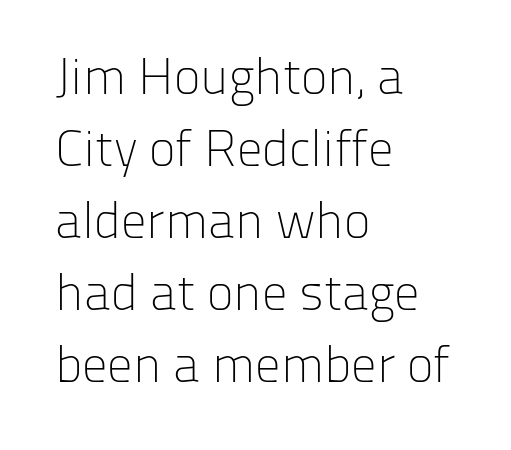
The image shows 51 px light sans-serif type, upright; set left-aligned, normal line spacing (1.41x), normal letter spacing, not underlined; low stroke contrast and a medium x-height.
